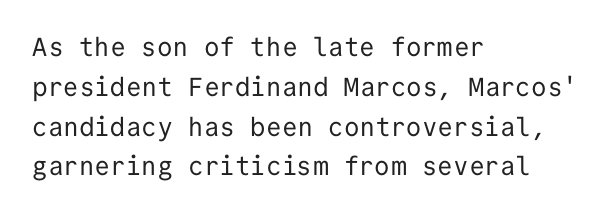
The image shows 26 px text type, upright; set left-aligned, normal line spacing (1.53x), normal letter spacing, not underlined.
